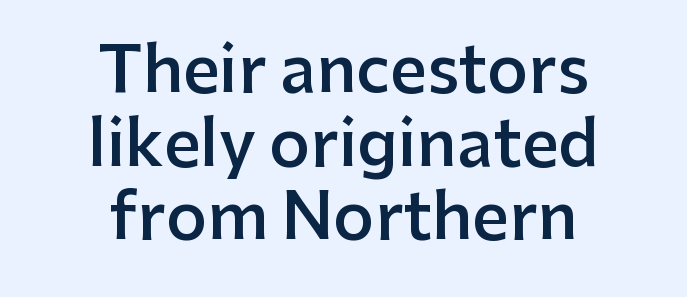
{"serif": "no", "italic": "no", "bold": "semi", "weight": "semibold", "width": "normal", "stroke_contrast": "low", "x_height": "medium", "monospaced": "no", "underline": "no", "align": "center", "line_spacing": "tight", "line_spacing_ratio": 1.15, "letter_spacing": "normal", "letter_spacing_em": 0.0, "glyph_px": 64}
